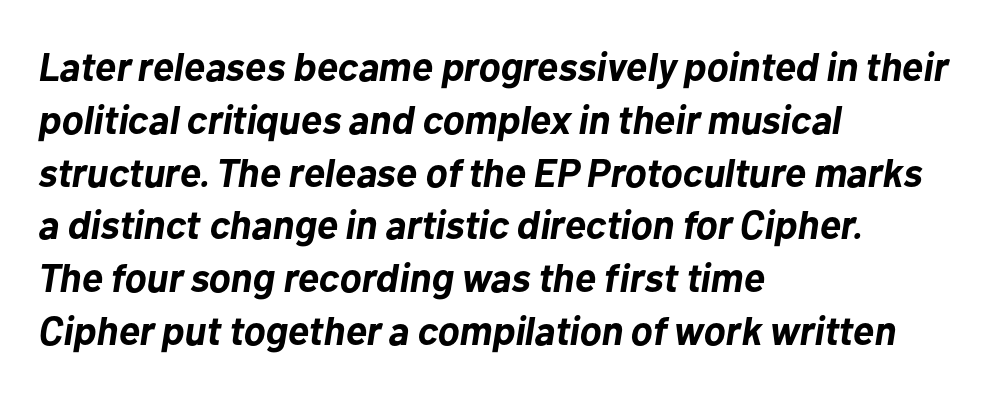
The rendering keeps characters at their native spacing. Is this a fixed-width face? No — the glyphs have proportional, varying widths. Look at the stroke-to-counter ratio: heavy, a bold. Layout note: lines flush left. No word sits above an underline. Quick note: italic.
